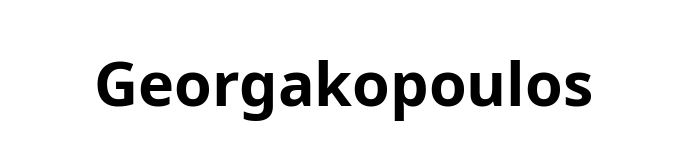
Q: Is the text bold? A: Yes.
Q: Is the text italic (slanted)? A: No, it is upright.
Q: Is the typeface a serif or a sans-serif typeface? A: Sans-serif.
Q: Is the text underlined? A: No.
Q: Is the spacing between letters normal or unusually wide? A: Normal.
Q: Width (condensed, normal, or wide)? A: Normal.
Q: Stroke contrast? A: Low.
Q: x-height? A: Medium.
Q: Monospaced? A: No.
